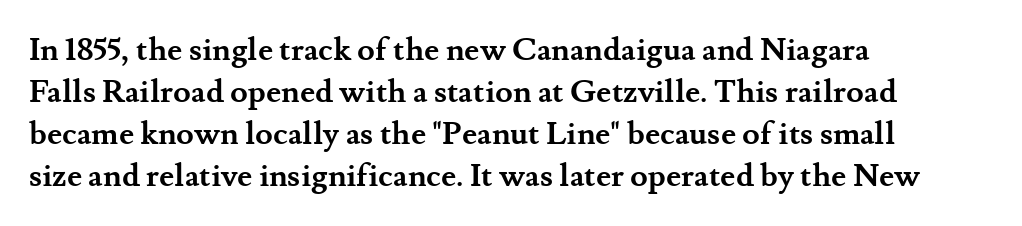
{"serif": "yes", "italic": "no", "bold": "yes", "weight": "semibold", "width": "normal", "stroke_contrast": "medium", "x_height": "small", "monospaced": "no", "underline": "no", "align": "left", "line_spacing": "normal", "line_spacing_ratio": 1.31, "letter_spacing": "normal", "letter_spacing_em": 0.0, "glyph_px": 32}
